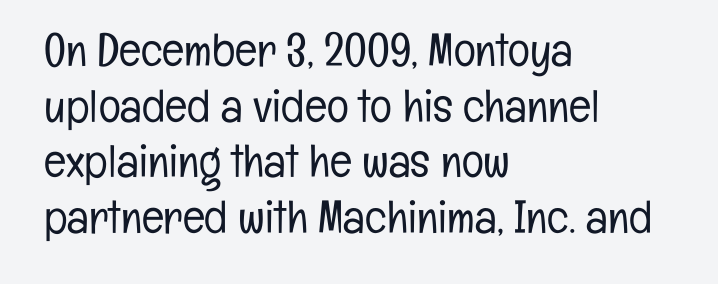
The image shows 46 px light, condensed sans-serif type, upright; set left-aligned, line spacing 1.21x, normal letter spacing, not underlined; low stroke contrast and a medium x-height.
